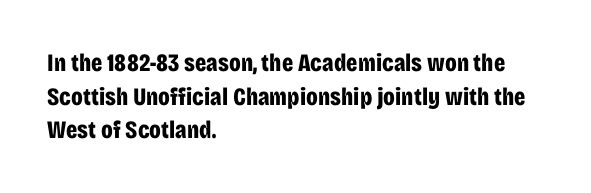
Q: Is the text bold? A: Yes.
Q: Is the text italic (slanted)? A: No, it is upright.
Q: Is the text underlined? A: No.
Q: How is the paragraph aligned? A: Left-aligned.
Q: Is the spacing between letters normal or unusually wide? A: Normal.
Q: Is the spacing between lines tight, normal or loose? A: Normal.
